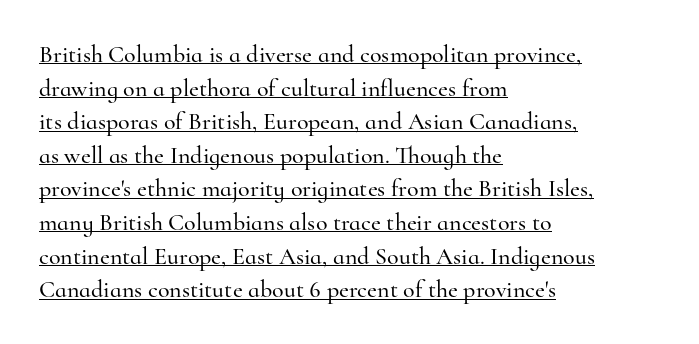
Italic: no, the glyphs are upright roman. Tracking here is standard; glyphs follow each other at the usual distance. One glance says typical: line gaps are just what's usual. Check the space under the baseline: a stroke is drawn there.
